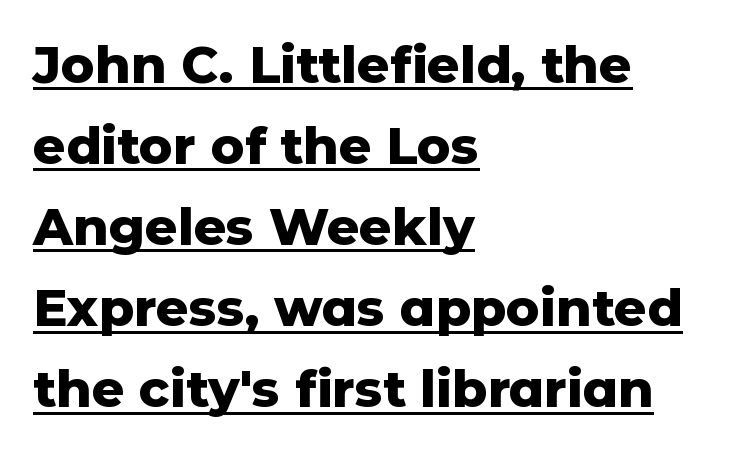
{"serif": "no", "italic": "no", "bold": "yes", "weight": "heavy", "width": "normal", "stroke_contrast": "low", "x_height": "medium", "monospaced": "no", "underline": "yes", "align": "left", "line_spacing": "normal", "line_spacing_ratio": 1.59, "letter_spacing": "normal", "letter_spacing_em": 0.0, "glyph_px": 51}
